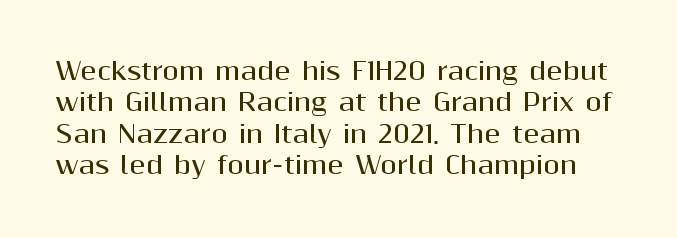
No italicization has been applied; the sample stays upright. A normal amount of white space separates one row of letters from the next. Rule under the text: the space is simply empty. Students, note that the glyphs here touch the page at normal intervals. Is the type bold? Yes — the strokes are clearly thick and heavy.
